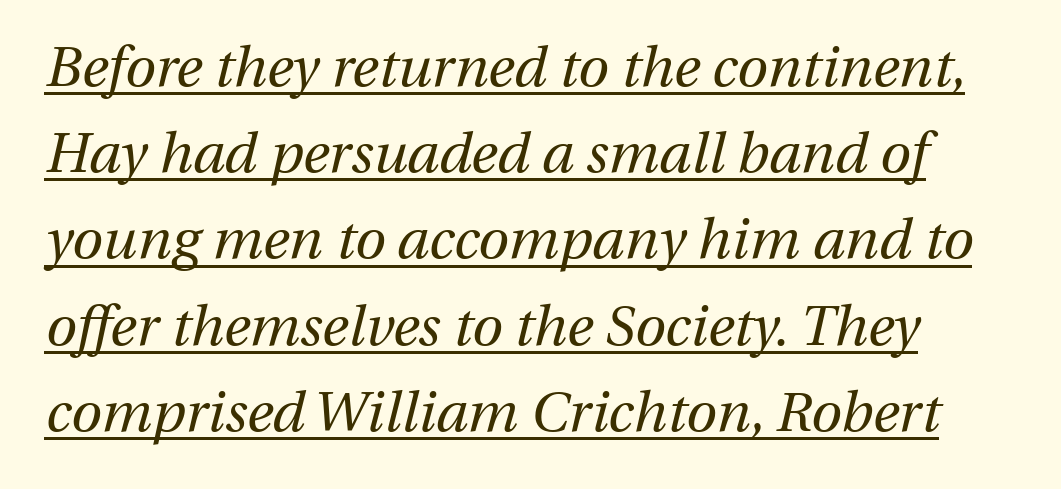
Compared with typical paragraphs, the rows here are spaced about the same. Teacher's note: observe the even left margin — that is flush-left alignment. A typesetter would call this proportional, since set widths differ per character. The weight would be labelled regular, book, light, or lighter still.
